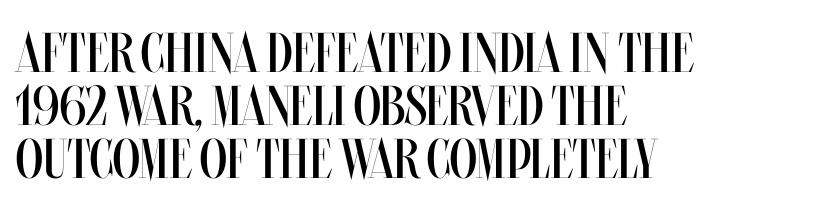
{"italic": "no", "bold": "no", "weight": "regular", "width": "condensed", "stroke_contrast": "medium", "x_height": "large", "monospaced": "no", "underline": "no", "align": "left", "line_spacing": "tight", "line_spacing_ratio": 0.95, "letter_spacing": "normal", "letter_spacing_em": 0.0, "glyph_px": 56}
